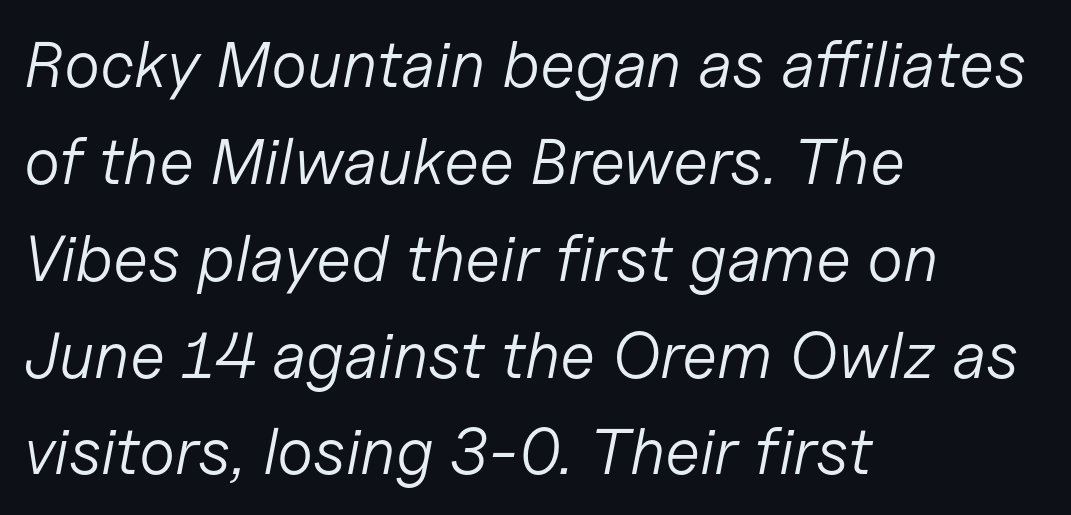
{"italic": "yes", "lean": "right", "slant_degrees": 11, "bold": "no", "weight": "light", "width": "normal", "stroke_contrast": "low", "x_height": "medium", "monospaced": "no", "underline": "no", "align": "left", "line_spacing": "normal", "line_spacing_ratio": 1.49, "letter_spacing": "normal", "letter_spacing_em": 0.0, "glyph_px": 65}
